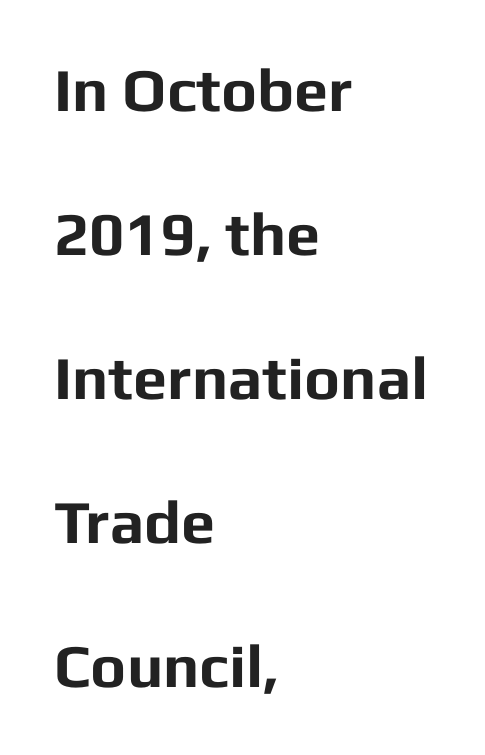
Q: Is the text bold? A: Yes.
Q: Is the text italic (slanted)? A: No, it is upright.
Q: Is the typeface a serif or a sans-serif typeface? A: Sans-serif.
Q: Is the text underlined? A: No.
Q: How is the paragraph aligned? A: Left-aligned.
Q: Is the spacing between letters normal or unusually wide? A: Normal.
Q: Is the spacing between lines tight, normal or loose? A: Loose.
Q: Width (condensed, normal, or wide)? A: Normal.
Q: Stroke contrast? A: Low.
Q: x-height? A: Medium.
Q: Monospaced? A: No.
